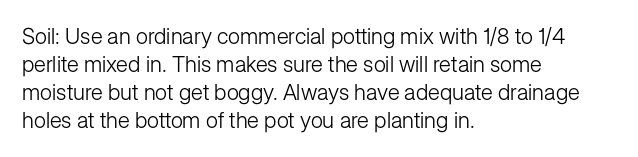
The image shows 22 px text type, upright; set left-aligned, normal line spacing (1.28x), normal letter spacing, not underlined.
